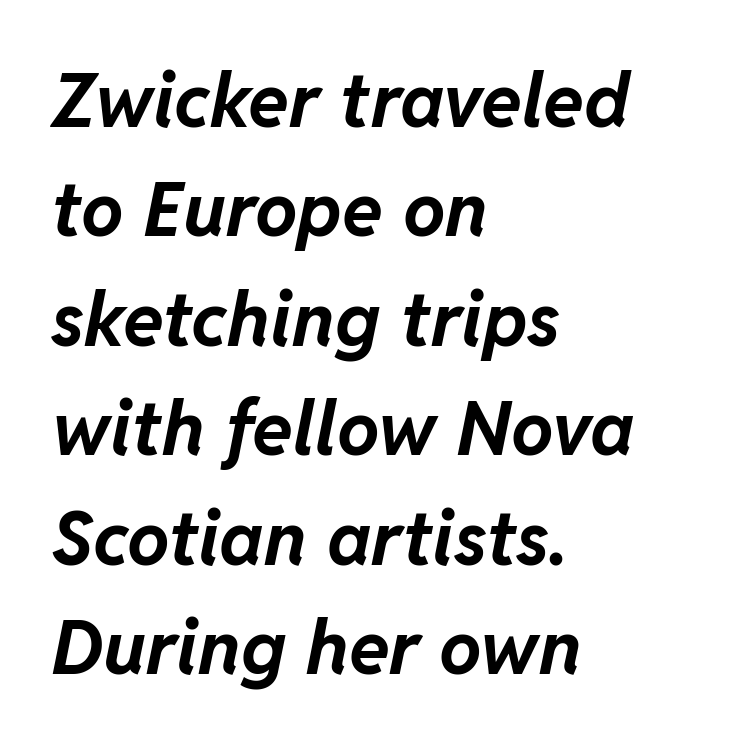
{"italic": "yes", "lean": "right", "slant_degrees": 11, "bold": "yes", "weight": "bold", "width": "normal", "stroke_contrast": "low", "x_height": "medium", "monospaced": "no", "underline": "no", "align": "left", "line_spacing": "normal", "line_spacing_ratio": 1.46, "letter_spacing": "normal", "letter_spacing_em": 0.0, "glyph_px": 75}
